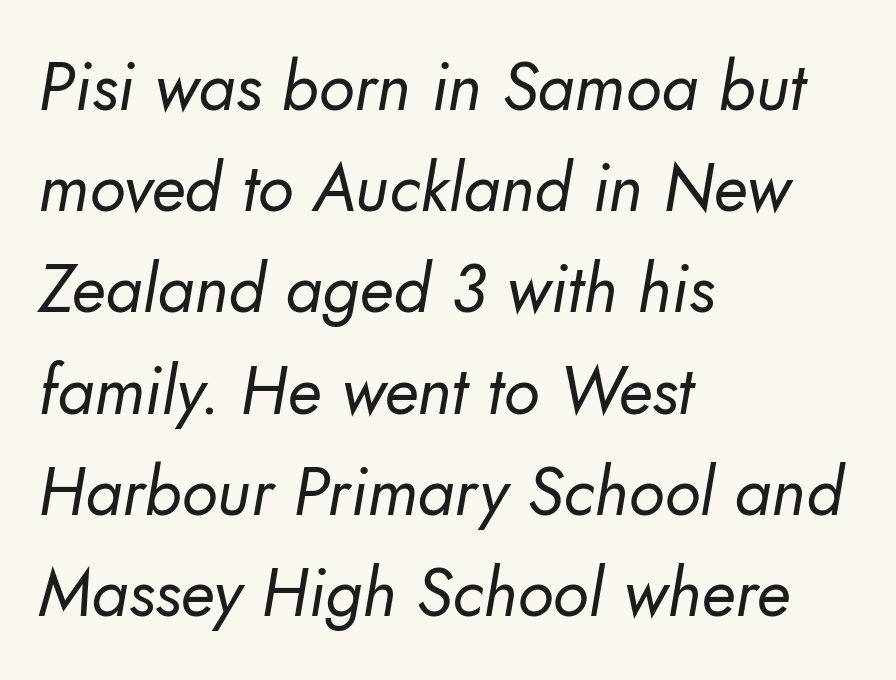
{"serif": "no", "bold": "no", "weight": "regular", "width": "normal", "stroke_contrast": "low", "x_height": "small", "monospaced": "no", "underline": "no", "align": "left", "line_spacing": "normal", "line_spacing_ratio": 1.51, "letter_spacing": "normal", "letter_spacing_em": 0.0, "glyph_px": 67}
